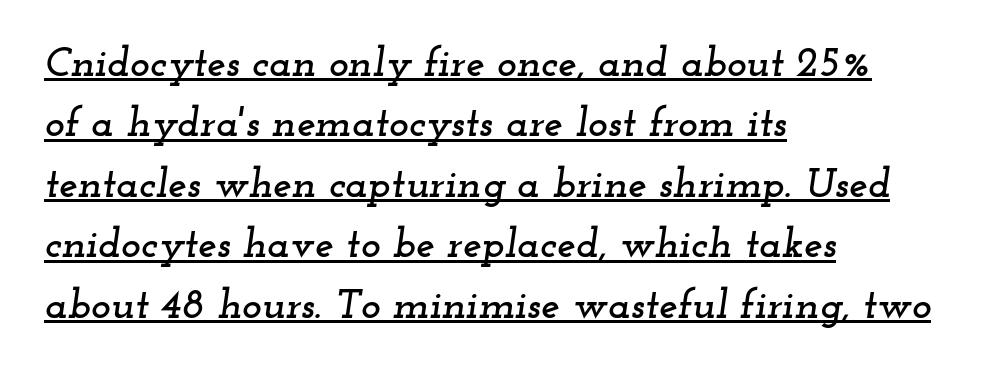
The leading is moderate, giving the passage an even texture. The glyphs are accompanied by a horizontal stroke just below them. If you drew a line through each stem, it would be angled. The text was rendered using a seriffed face with decorative stroke endings.
